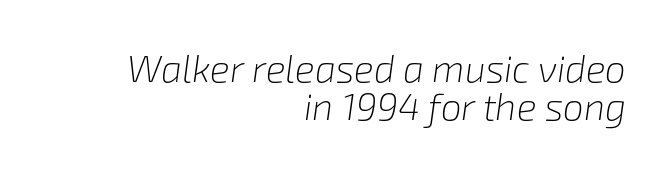
{"italic": "yes", "lean": "right", "slant_degrees": 8, "bold": "no", "weight": "light", "width": "normal", "stroke_contrast": "low", "x_height": "medium", "monospaced": "no", "underline": "no", "align": "right", "line_spacing": "tight", "line_spacing_ratio": 1.03, "letter_spacing": "normal", "letter_spacing_em": 0.0, "glyph_px": 37}
